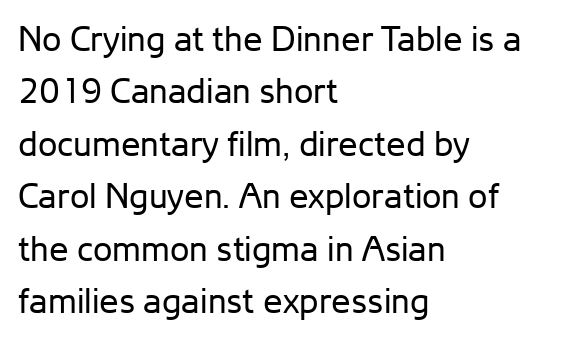
This rendering features lettering with no underline. A typesetter would call this proportional, since set widths differ per character. Line spacing here is normal. The type sits square on the baseline with zero lean.
